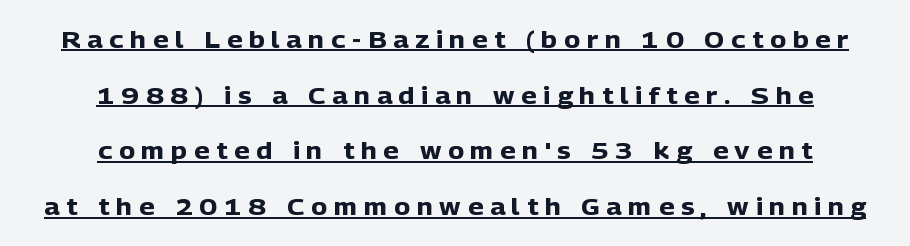
Q: Is the text bold? A: Yes.
Q: Is the text italic (slanted)? A: No, it is upright.
Q: Is the text underlined? A: Yes.
Q: How is the paragraph aligned? A: Centered.
Q: Is the spacing between letters normal or unusually wide? A: Unusually wide.
Q: Is the spacing between lines tight, normal or loose? A: Loose.
